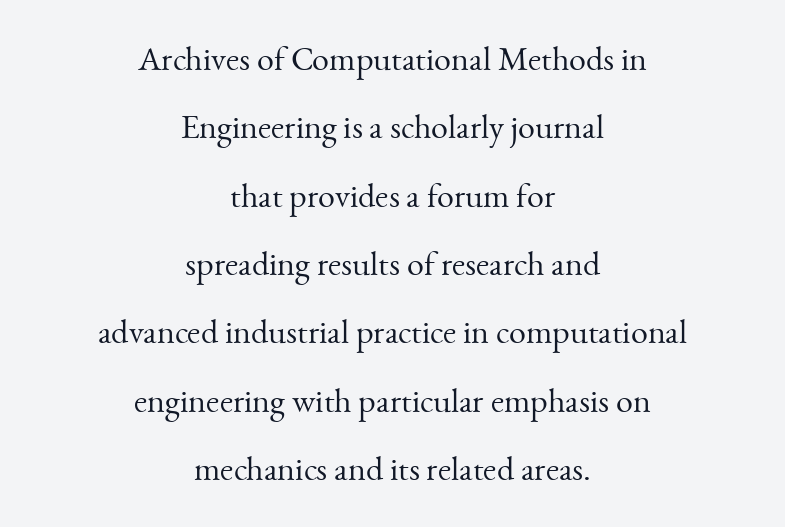
The image shows 34 px light serif type, upright; set centered, loose line spacing (2.01x), normal letter spacing, not underlined; medium stroke contrast and a small x-height.
